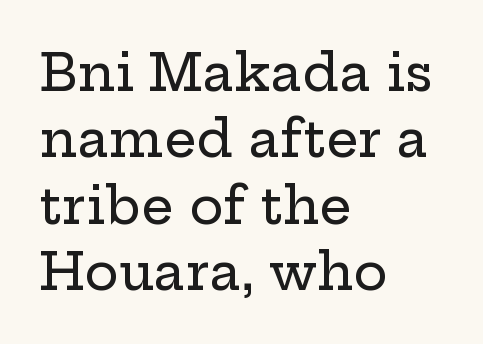
The characters display serif detailing at their extremities. Descender tails drop into unmarked territory. The axis of the letterforms is exactly vertical. The gaps between neighbouring characters are ordinary and unremarkable. Horizontal alignment here is leftward, the default for most running prose. You could not count columns in this text — the font is proportionally spaced.
